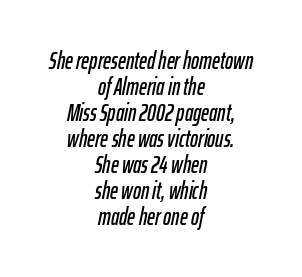
The image shows 24 px text type, italic (leaning right); set centered, tight line spacing (1.08x), normal letter spacing, not underlined.
